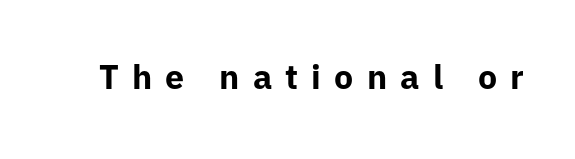
Q: Is the text bold? A: Yes.
Q: Is the text italic (slanted)? A: No, it is upright.
Q: Is the typeface a serif or a sans-serif typeface? A: Sans-serif.
Q: Is the text underlined? A: No.
Q: Is the spacing between letters normal or unusually wide? A: Unusually wide.
Q: Width (condensed, normal, or wide)? A: Normal.
Q: Stroke contrast? A: Low.
Q: x-height? A: Medium.
Q: Monospaced? A: No.
